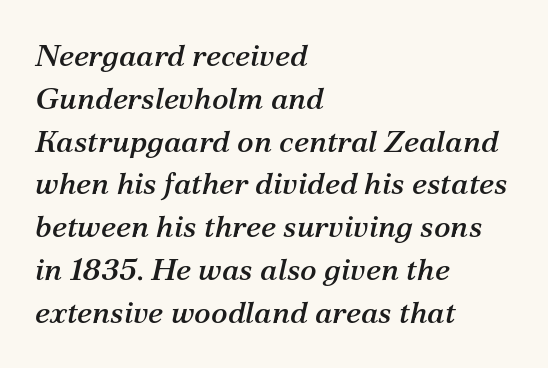
Q: Is the text italic (slanted)? A: Yes, it leans right by about 12 degrees.
Q: Is the typeface a serif or a sans-serif typeface? A: Serif.
Q: Is the text underlined? A: No.
Q: How is the paragraph aligned? A: Left-aligned.
Q: Is the spacing between letters normal or unusually wide? A: Normal.
Q: Is the spacing between lines tight, normal or loose? A: Normal.
Q: Width (condensed, normal, or wide)? A: Normal.
Q: Stroke contrast? A: Medium.
Q: x-height? A: Medium.
Q: Monospaced? A: No.
